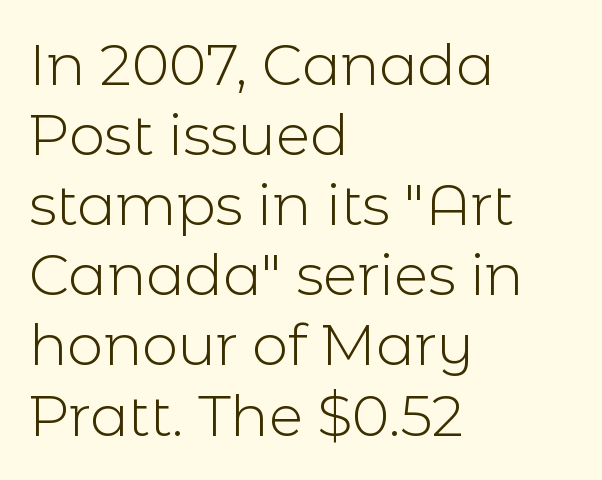
{"serif": "no", "italic": "no", "bold": "no", "weight": "light", "width": "normal", "x_height": "medium", "monospaced": "no", "underline": "no", "align": "left", "line_spacing_ratio": 1.23, "letter_spacing": "normal", "letter_spacing_em": 0.0, "glyph_px": 57}
